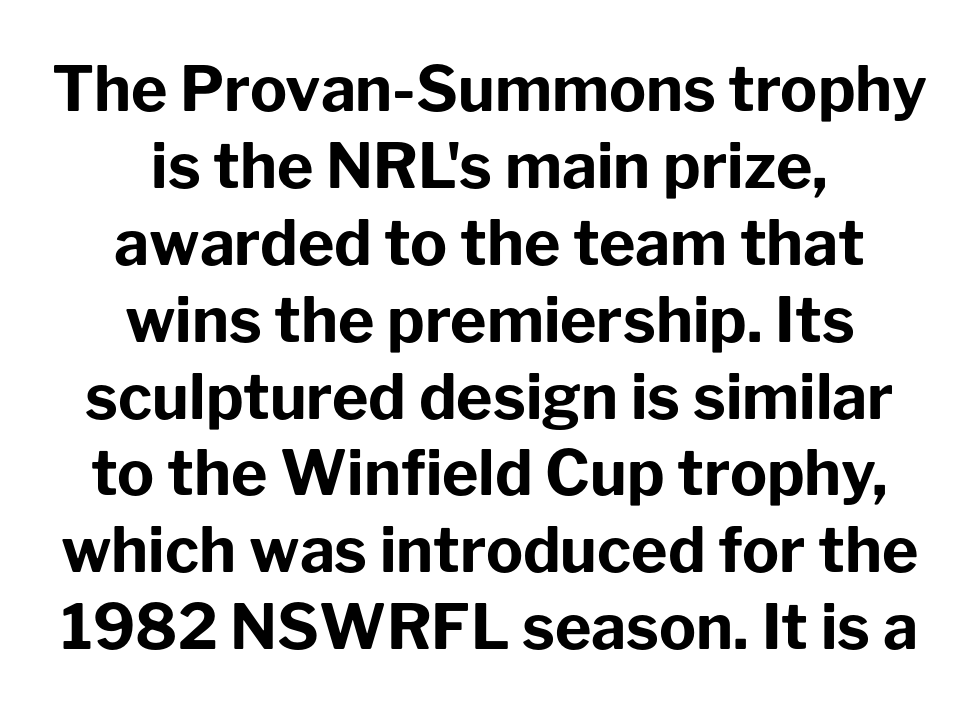
Is this a fixed-width face? No — the glyphs have proportional, varying widths. The typeface chosen for these lines omits serifs. Between one letter and the next there's only the usual sliver of space. Horizontal alignment here is central, giving a formal, balanced look.
